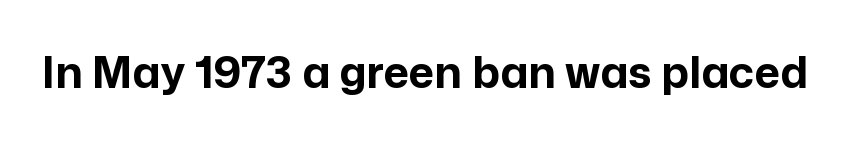
The image shows 44 px bold sans-serif type, upright; set normal letter spacing, not underlined; low stroke contrast and a medium x-height.
